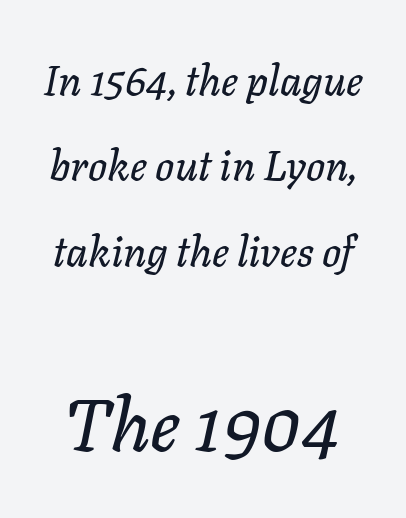
Style check: oblique. The space beneath each line is pristine and unruled. Size contrast runs from small at the top to large at the bottom. Nothing unusual about the tracking: characters are spaced as the font intends. Looks like regular typesetting: each glyph gets only the width it needs.
